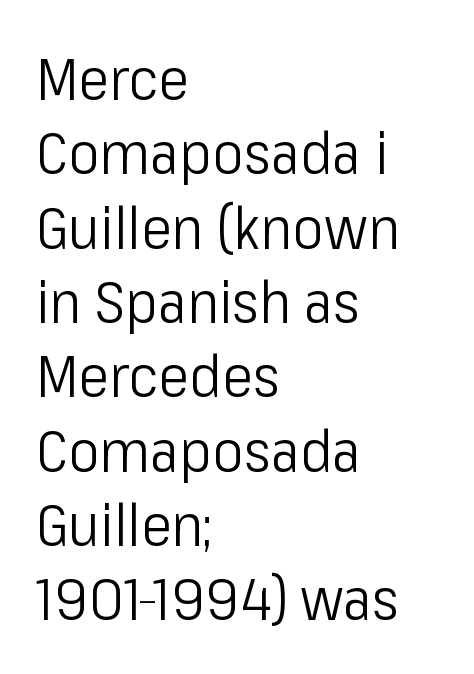
The image shows 59 px light, condensed sans-serif type, upright; set left-aligned, normal line spacing (1.26x), normal letter spacing, not underlined; low stroke contrast and a medium x-height.
